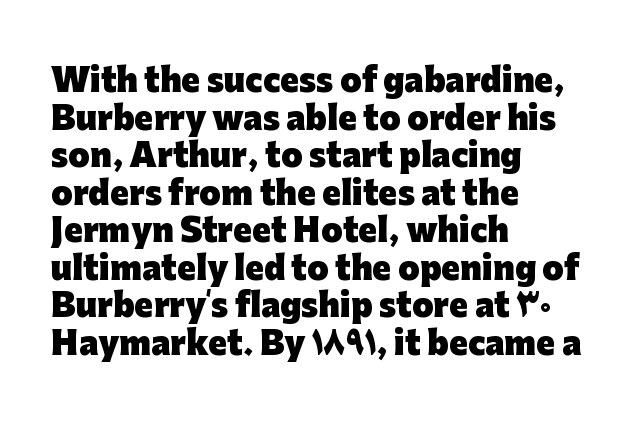
The face used here is a sans, in the tradition of grotesques and geometrics. Descender tails drop into unmarked territory. The lettering holds an erect, upright posture throughout. Weight check: bold — yes, fully.
